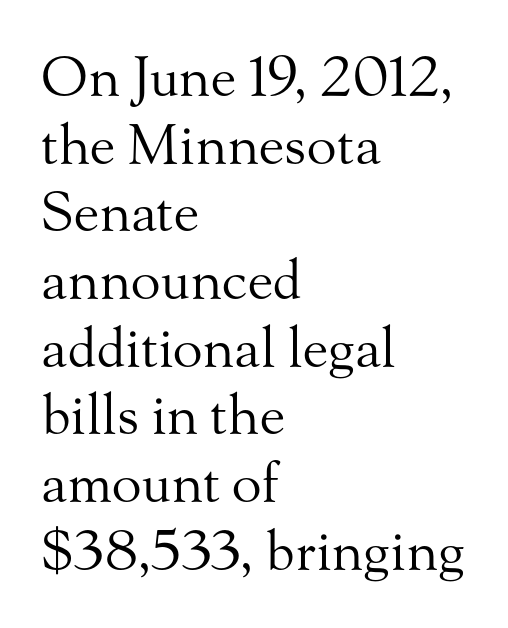
Only glyphs here, with clear space below each row. This sample uses an upright cut, with every glyph sitting square on the baseline. The rendering keeps characters at their native spacing. Varying glyph widths throughout — classic text-font behaviour. Type style note: has serifs.
